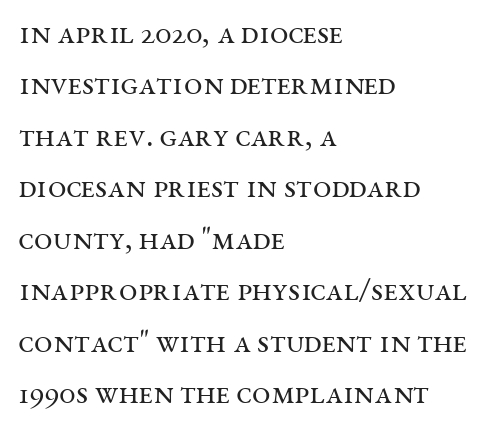
What kind of face is this? One with serifs. When letters stand straight like this, we call the style roman or upright. A student would call this left alignment; a typographer would say flush left, rag right. The baseline area is clear.
